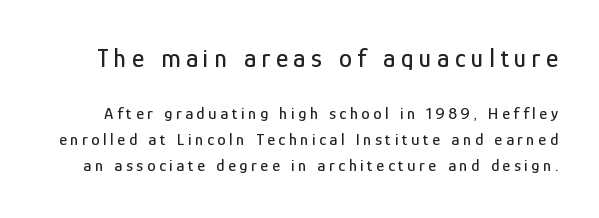
Q: Is the text italic (slanted)? A: No, it is upright.
Q: Is the text underlined? A: No.
Q: Is the spacing between letters normal or unusually wide? A: Unusually wide.
Q: Is the spacing between lines tight, normal or loose? A: Normal.
Q: Which block of text is set in a larger size, the first (top) or the second (bottom)? A: The first (top) one.
